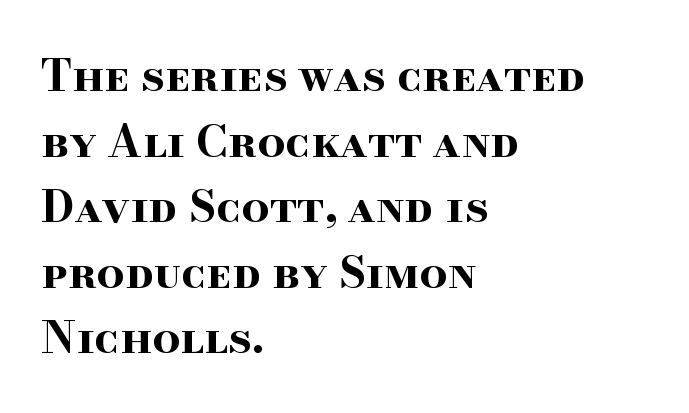
Q: Is the text bold? A: Yes.
Q: Is the text italic (slanted)? A: No, it is upright.
Q: Is the typeface a serif or a sans-serif typeface? A: Serif.
Q: Is the text underlined? A: No.
Q: How is the paragraph aligned? A: Left-aligned.
Q: Is the spacing between letters normal or unusually wide? A: Normal.
Q: Is the spacing between lines tight, normal or loose? A: Normal.
Q: Width (condensed, normal, or wide)? A: Wide.
Q: Stroke contrast? A: High.
Q: x-height? A: Small.
Q: Monospaced? A: No.
